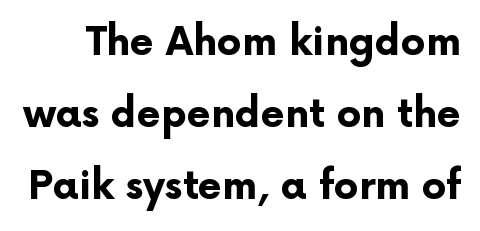
Q: Is the text bold? A: Yes.
Q: Is the text italic (slanted)? A: No, it is upright.
Q: Is the typeface a serif or a sans-serif typeface? A: Sans-serif.
Q: Is the text underlined? A: No.
Q: Is the spacing between letters normal or unusually wide? A: Normal.
Q: Width (condensed, normal, or wide)? A: Normal.
Q: Stroke contrast? A: Low.
Q: x-height? A: Medium.
Q: Monospaced? A: No.
